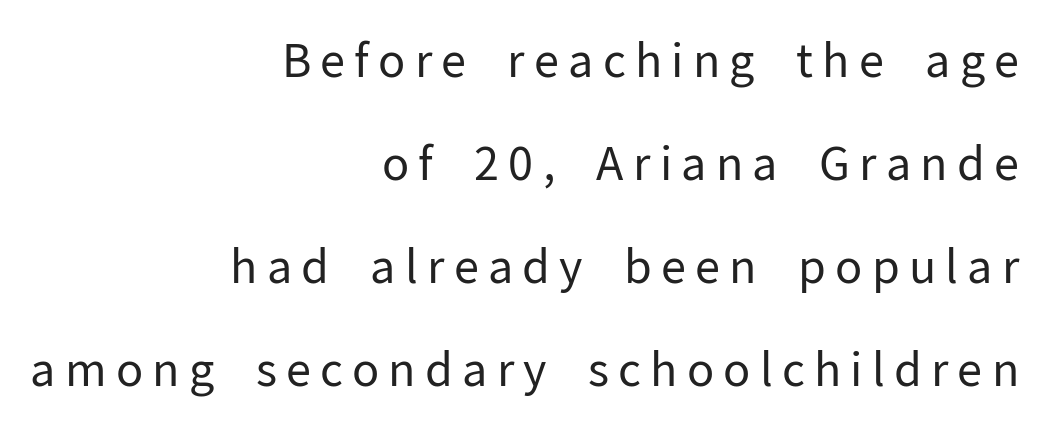
Q: Is the text bold? A: No.
Q: Is the text italic (slanted)? A: No, it is upright.
Q: Is the typeface a serif or a sans-serif typeface? A: Sans-serif.
Q: Is the text underlined? A: No.
Q: How is the paragraph aligned? A: Right-aligned.
Q: Is the spacing between letters normal or unusually wide? A: Unusually wide.
Q: Is the spacing between lines tight, normal or loose? A: Loose.
Q: Width (condensed, normal, or wide)? A: Normal.
Q: Stroke contrast? A: Low.
Q: x-height? A: Medium.
Q: Monospaced? A: No.
